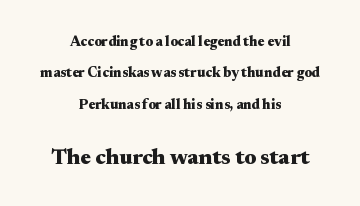
Inter-character spacing is left at the font's built-in metrics. A roman cut, with each character standing at attention. The sample has been set heavy, in full bold. In this sample the second text group is rendered at the bigger scale.
